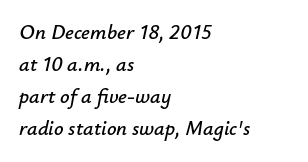
The image shows 21 px text type, italic (leaning right); set left-aligned, normal line spacing (1.53x), normal letter spacing, not underlined.
